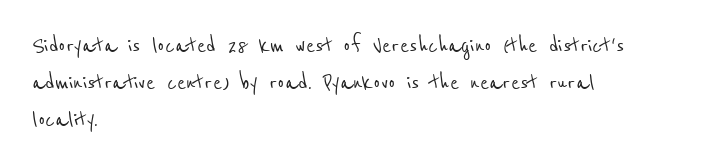
The lines are quadded left. The passage shown stacks its lines at a standard gap. Type without underlining. The passage shown has conventional tracking throughout.
